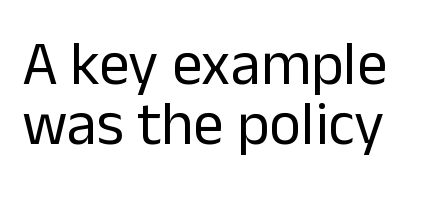
Q: Is the text bold? A: No.
Q: Is the text italic (slanted)? A: No, it is upright.
Q: Is the typeface a serif or a sans-serif typeface? A: Sans-serif.
Q: Is the text underlined? A: No.
Q: Is the spacing between letters normal or unusually wide? A: Normal.
Q: Is the spacing between lines tight, normal or loose? A: Tight.
Q: Width (condensed, normal, or wide)? A: Normal.
Q: Stroke contrast? A: Low.
Q: x-height? A: Medium.
Q: Monospaced? A: No.
